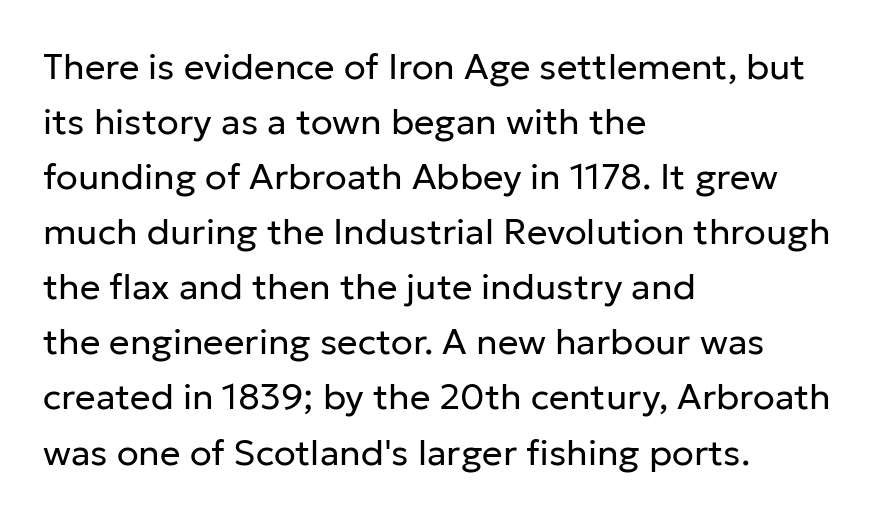
Q: Is the text bold? A: No.
Q: Is the text italic (slanted)? A: No, it is upright.
Q: Is the typeface a serif or a sans-serif typeface? A: Sans-serif.
Q: Is the text underlined? A: No.
Q: How is the paragraph aligned? A: Left-aligned.
Q: Is the spacing between letters normal or unusually wide? A: Normal.
Q: Is the spacing between lines tight, normal or loose? A: Normal.
Q: Width (condensed, normal, or wide)? A: Normal.
Q: Stroke contrast? A: Low.
Q: x-height? A: Medium.
Q: Monospaced? A: No.
